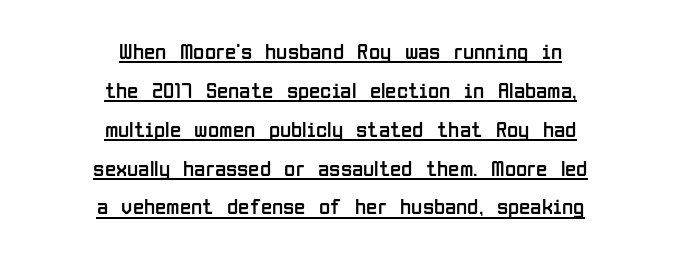
The image shows 23 px text type, upright; set centered, normal line spacing (1.69x), normal letter spacing, underlined.
